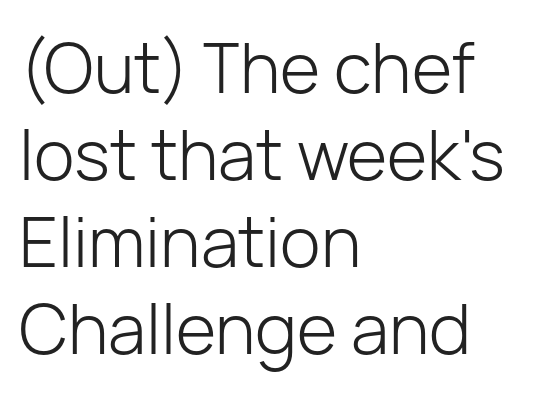
The image shows 69 px light sans-serif type, upright; set left-aligned, normal line spacing (1.26x), normal letter spacing, not underlined; low stroke contrast and a medium x-height.
